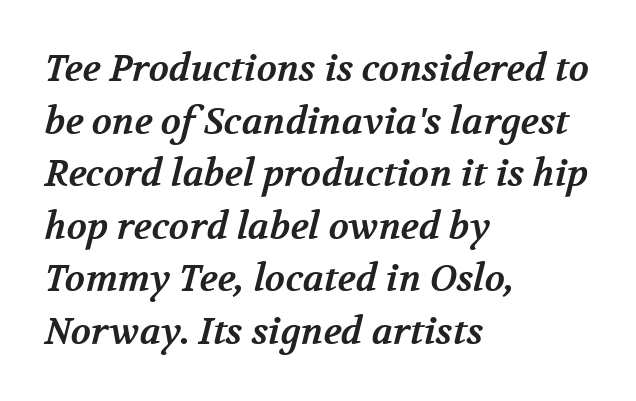
{"serif": "yes", "bold": "yes", "weight": "bold", "width": "normal", "stroke_contrast": "medium", "x_height": "medium", "monospaced": "no", "underline": "no", "align": "left", "line_spacing": "normal", "line_spacing_ratio": 1.42, "letter_spacing": "normal", "letter_spacing_em": 0.0, "glyph_px": 37}
